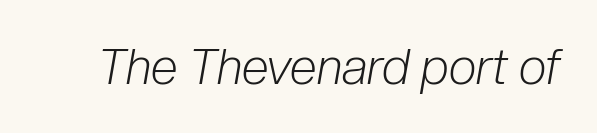
A quiet, ordinary-to-light weight characterises the typeface. Note the varied advance widths — an 'i' is clearly narrower than an 'm'. Unmarked baselines from the first word to the last. Between one letter and the next there's only the usual sliver of space. If you drew a line through each stem, it would be angled.
